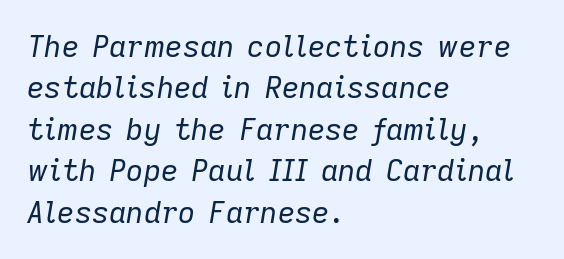
The image shows 30 px regular-weight type, italic (leaning right); set left-aligned, normal line spacing (1.38x), normal letter spacing, not underlined; low stroke contrast and a medium x-height.
